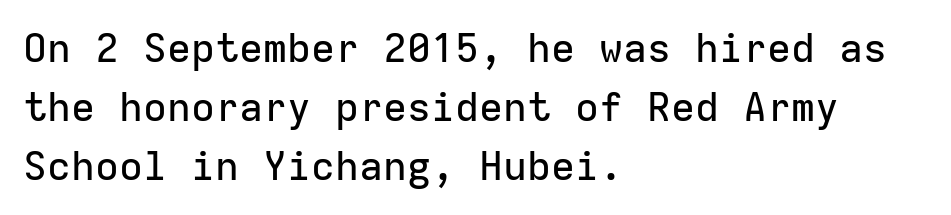
The image shows 40 px sans-serif type, upright, monospaced; set left-aligned, normal line spacing (1.47x), normal letter spacing, not underlined; low stroke contrast and a medium x-height.
